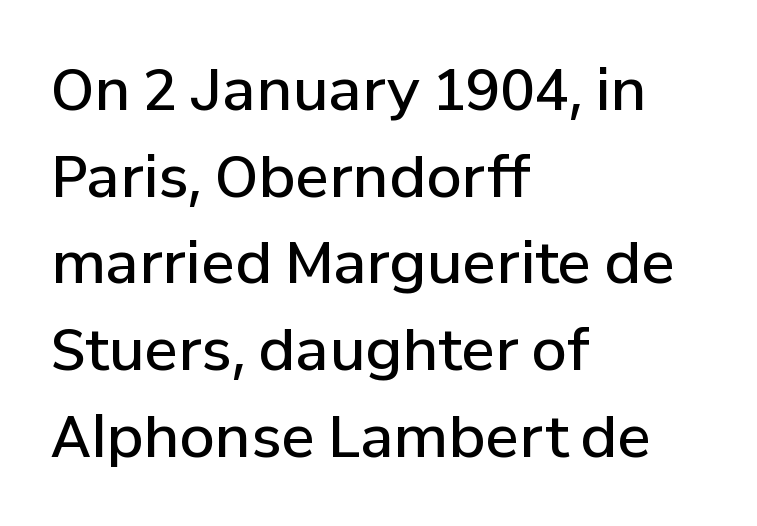
{"serif": "no", "italic": "no", "bold": "semi", "weight": "semibold", "width": "normal", "stroke_contrast": "low", "x_height": "medium", "monospaced": "no", "underline": "no", "align": "left", "line_spacing": "normal", "line_spacing_ratio": 1.52, "letter_spacing": "normal", "letter_spacing_em": 0.0, "glyph_px": 57}
